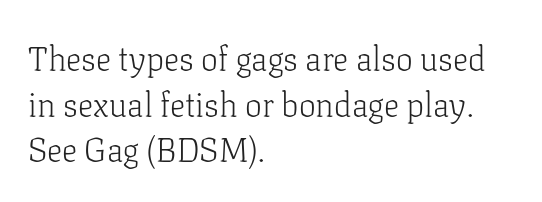
Q: Is the text bold? A: No.
Q: Is the text italic (slanted)? A: No, it is upright.
Q: Is the typeface a serif or a sans-serif typeface? A: Serif.
Q: Is the text underlined? A: No.
Q: How is the paragraph aligned? A: Left-aligned.
Q: Is the spacing between letters normal or unusually wide? A: Normal.
Q: Is the spacing between lines tight, normal or loose? A: Normal.
Q: Width (condensed, normal, or wide)? A: Normal.
Q: Stroke contrast? A: Low.
Q: x-height? A: Medium.
Q: Monospaced? A: No.
